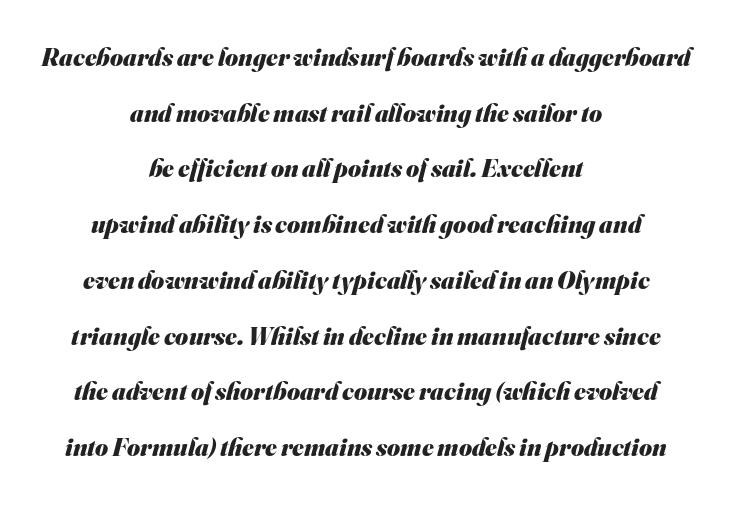
Q: Is the text bold? A: Yes.
Q: Is the text underlined? A: No.
Q: How is the paragraph aligned? A: Centered.
Q: Is the spacing between letters normal or unusually wide? A: Normal.
Q: Is the spacing between lines tight, normal or loose? A: Loose.
